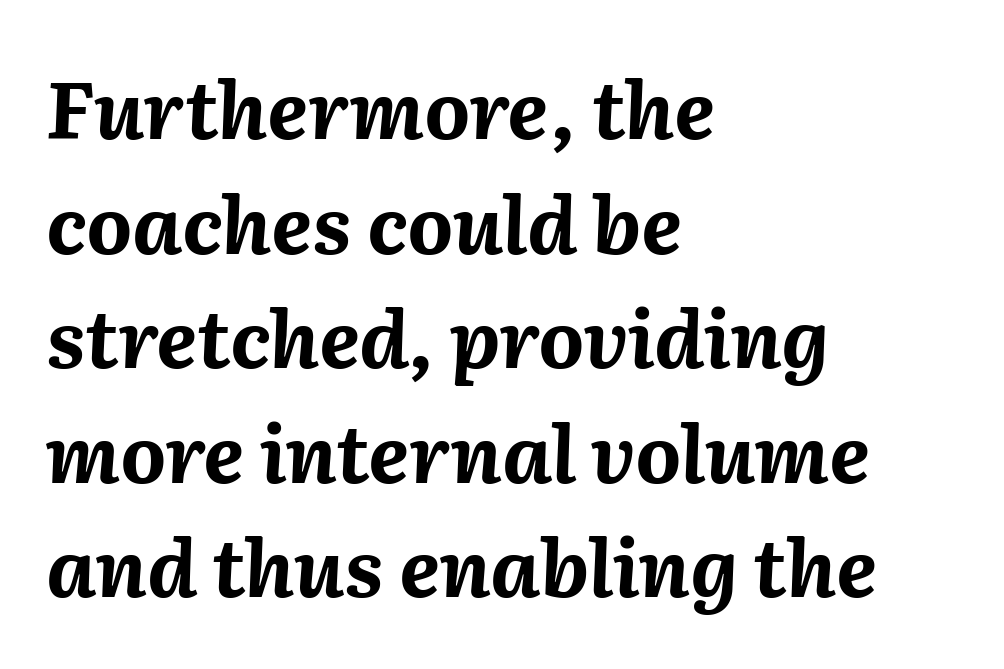
The image shows 79 px bold type, italic (leaning right); set left-aligned, normal line spacing (1.45x), normal letter spacing, not underlined; medium stroke contrast and a medium x-height.
